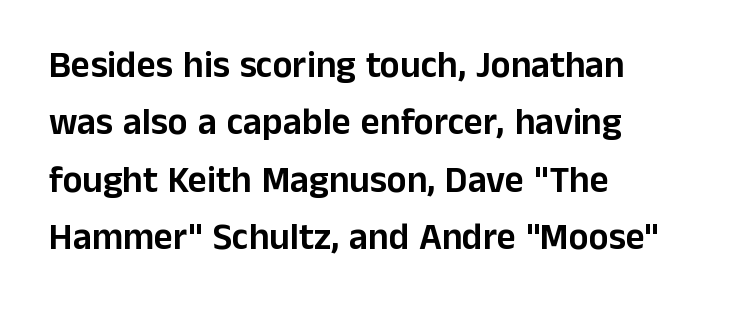
{"serif": "no", "italic": "no", "width": "normal", "stroke_contrast": "low", "x_height": "medium", "monospaced": "no", "underline": "no", "align": "left", "line_spacing": "normal", "line_spacing_ratio": 1.55, "letter_spacing": "normal", "letter_spacing_em": 0.0, "glyph_px": 37}
